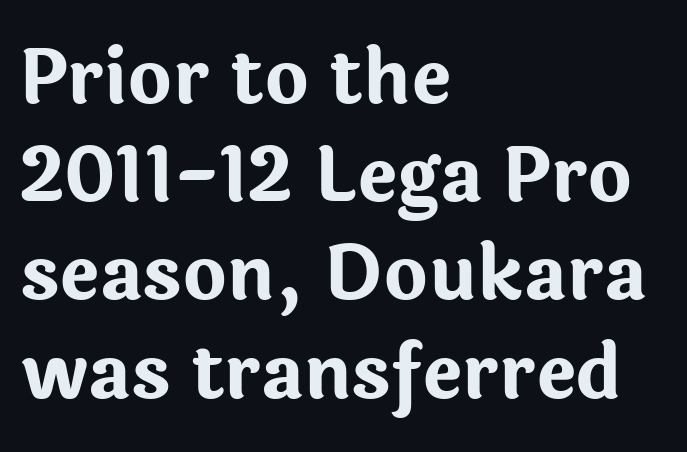
These lines sit exactly where default settings would place them. A typesetter would label this face a sans. Style check: upright. Nobody drew a line under any word here. Horizontal alignment here is leftward, the default for most running prose.
